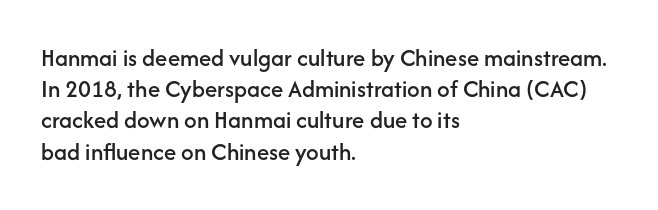
The image shows 25 px text type, upright; set left-aligned, normal line spacing (1.25x), normal letter spacing, not underlined.
